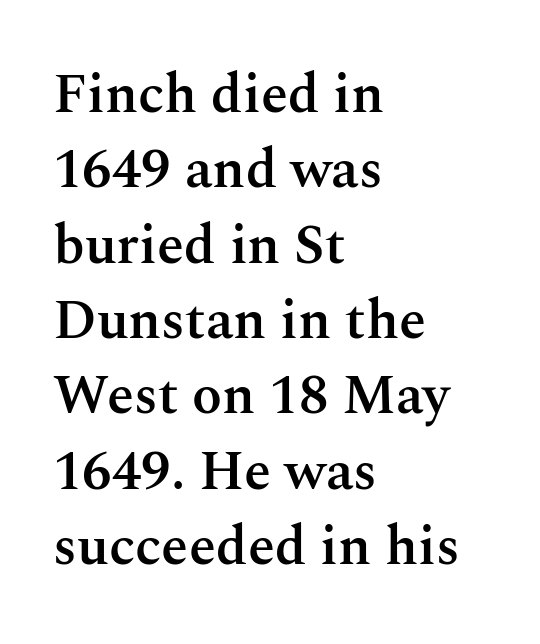
{"serif": "yes", "italic": "no", "bold": "semi", "weight": "semibold", "width": "normal", "stroke_contrast": "medium", "x_height": "medium", "monospaced": "no", "underline": "no", "align": "left", "line_spacing": "normal", "line_spacing_ratio": 1.37, "letter_spacing": "normal", "letter_spacing_em": 0.0, "glyph_px": 55}
